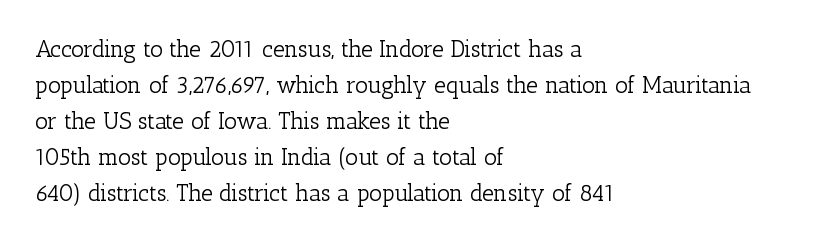
The foot of each line stays bare and open. It's the straight-up-and-down kind of type. The gaps between neighbouring characters are ordinary and unremarkable. A normal amount of white space separates one row of letters from the next. Typeset ragged right — the left edge is the straight one. Is the stroke heavy? The answer is a plain regular-or-lighter.
